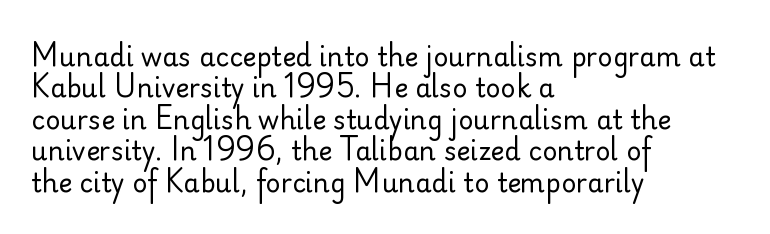
What stands out about the letter spacing? Nothing — it is the standard amount. The rendering anchors every line to the left-hand side. A light-to-regular cut is what we see here. Ordinary non-slanted type is in use.
